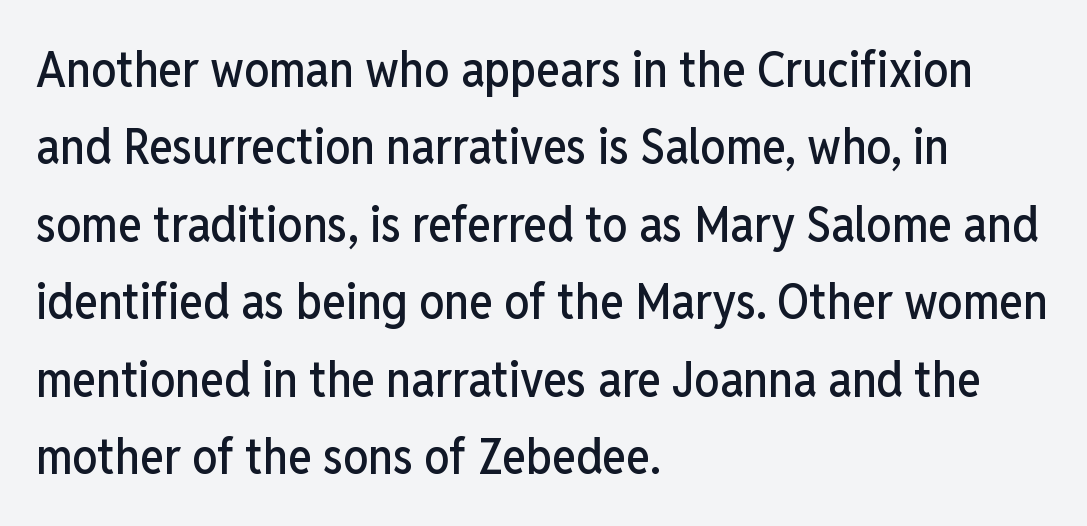
{"serif": "no", "italic": "no", "width": "condensed", "stroke_contrast": "low", "x_height": "medium", "monospaced": "no", "underline": "no", "align": "left", "line_spacing": "normal", "line_spacing_ratio": 1.55, "letter_spacing": "normal", "letter_spacing_em": 0.0, "glyph_px": 50}
